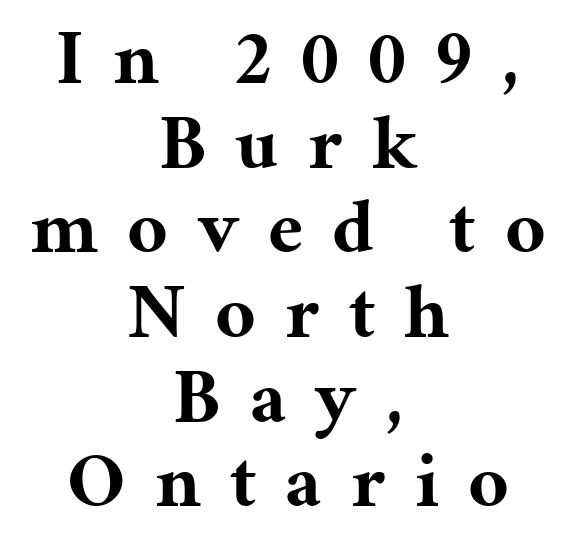
{"serif": "yes", "italic": "no", "bold": "yes", "weight": "bold", "width": "normal", "stroke_contrast": "medium", "x_height": "medium", "monospaced": "no", "underline": "no", "align": "center", "line_spacing": "tight", "line_spacing_ratio": 1.1, "letter_spacing": "wide", "letter_spacing_em": 0.38, "glyph_px": 77}
